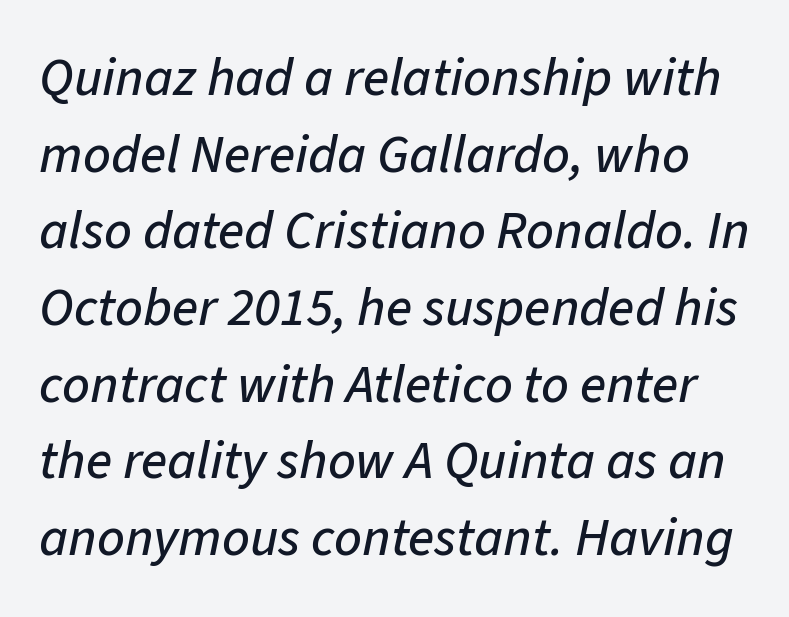
Letters rest on an invisible, unmarked baseline. Horizontal bands of white between lines are of average thickness. Proportional: the letters do not fall into vertical columns. You can tell it's italic because the verticals aren't actually vertical.
